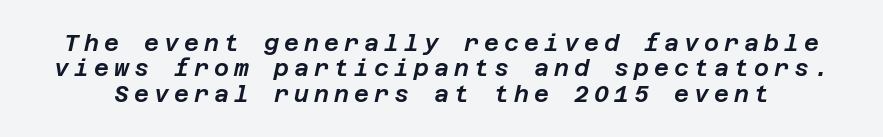
Q: Is the text italic (slanted)? A: Yes, it leans right by about 12 degrees.
Q: Is the text underlined? A: No.
Q: Is the spacing between letters normal or unusually wide? A: Unusually wide.
Q: Is the spacing between lines tight, normal or loose? A: Tight.
